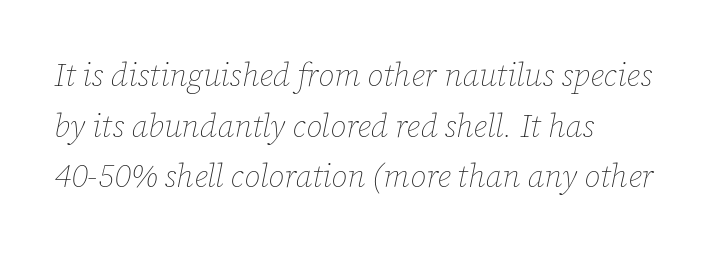
Q: Is the text bold? A: No.
Q: Is the text italic (slanted)? A: Yes, it leans right by about 12 degrees.
Q: Is the text underlined? A: No.
Q: How is the paragraph aligned? A: Left-aligned.
Q: Is the spacing between letters normal or unusually wide? A: Normal.
Q: Is the spacing between lines tight, normal or loose? A: Normal.
Q: Width (condensed, normal, or wide)? A: Normal.
Q: Stroke contrast? A: Low.
Q: x-height? A: Medium.
Q: Monospaced? A: No.
